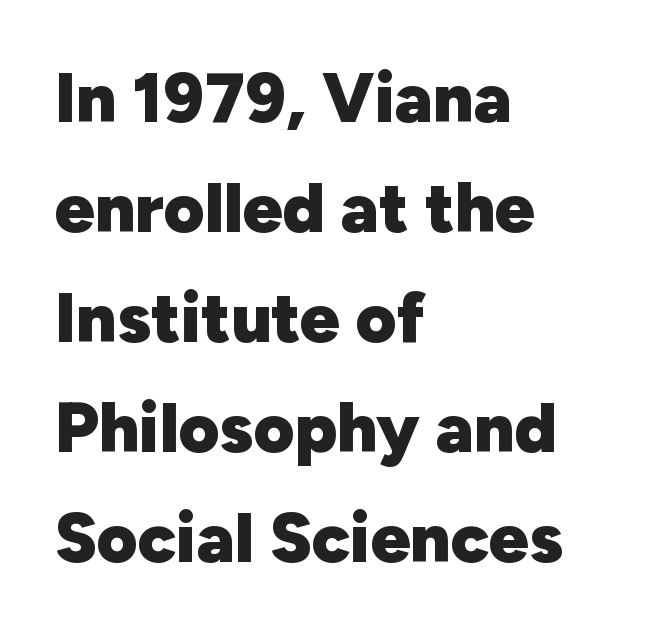
Q: Is the text bold? A: Yes.
Q: Is the text italic (slanted)? A: No, it is upright.
Q: Is the typeface a serif or a sans-serif typeface? A: Sans-serif.
Q: Is the text underlined? A: No.
Q: How is the paragraph aligned? A: Left-aligned.
Q: Is the spacing between letters normal or unusually wide? A: Normal.
Q: Is the spacing between lines tight, normal or loose? A: Normal.
Q: Width (condensed, normal, or wide)? A: Normal.
Q: Stroke contrast? A: Low.
Q: x-height? A: Medium.
Q: Monospaced? A: No.
